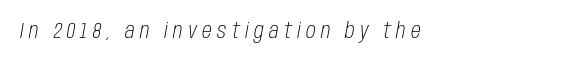
Counters stay open thanks to moderate or lighter strokes. Inter-character spacing is expanded well beyond the font's built-in metrics. The strip under each line holds only bare page. You can tell it's italic because the verticals aren't actually vertical.
